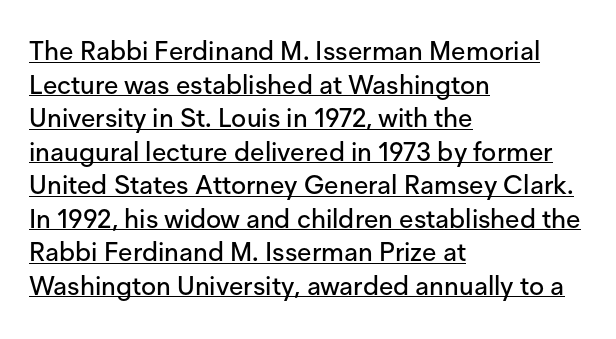
Q: Is the text italic (slanted)? A: No, it is upright.
Q: Is the text underlined? A: Yes.
Q: How is the paragraph aligned? A: Left-aligned.
Q: Is the spacing between letters normal or unusually wide? A: Normal.
Q: Is the spacing between lines tight, normal or loose? A: Normal.
